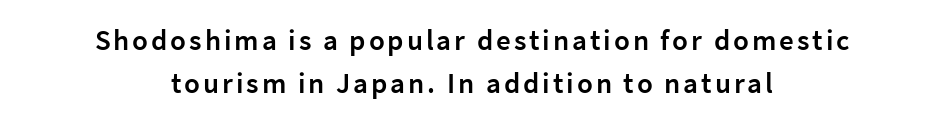
Q: Is the text bold? A: Semi-bold.
Q: Is the text italic (slanted)? A: No, it is upright.
Q: Is the typeface a serif or a sans-serif typeface? A: Sans-serif.
Q: Is the text underlined? A: No.
Q: How is the paragraph aligned? A: Centered.
Q: Is the spacing between lines tight, normal or loose? A: Normal.
Q: Width (condensed, normal, or wide)? A: Normal.
Q: Stroke contrast? A: Low.
Q: x-height? A: Medium.
Q: Monospaced? A: No.
